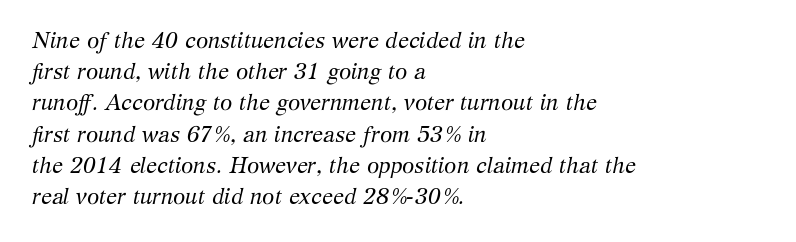
Q: Is the text bold? A: No.
Q: Is the text italic (slanted)? A: Yes, it leans right by about 12 degrees.
Q: Is the text underlined? A: No.
Q: How is the paragraph aligned? A: Left-aligned.
Q: Is the spacing between letters normal or unusually wide? A: Normal.
Q: Is the spacing between lines tight, normal or loose? A: Normal.
